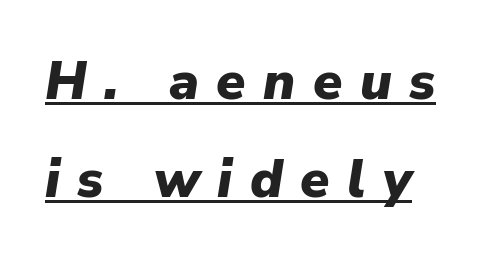
The face used here is proportionally spaced, like ordinary book or web type. Words appear elongated and porous because spacing is wide. Beneath each row of characters lies a ruled line. Slanted lettering throughout. How heavy is the stroke? Heavy — this is a bold.
